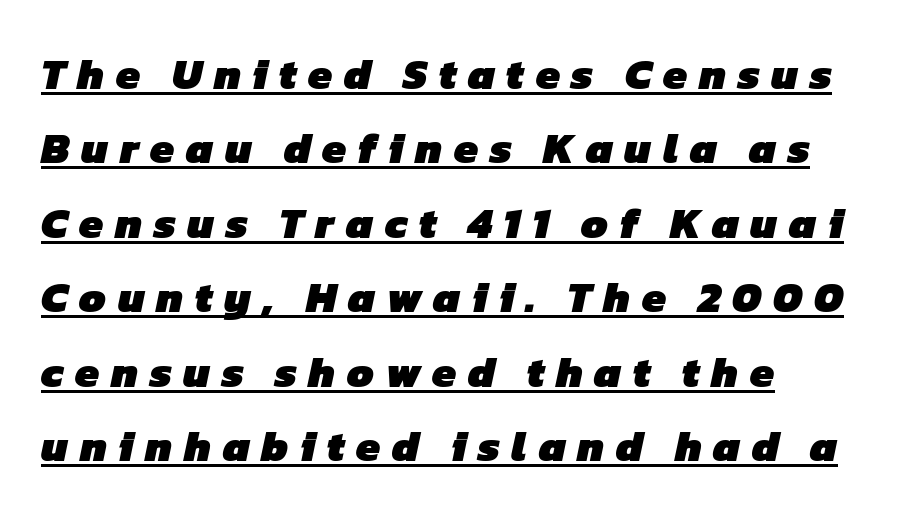
The image shows 43 px heavy sans-serif type; set left-aligned, line spacing 1.73x, unusually wide letter spacing (+0.27 em), underlined; low stroke contrast and a medium x-height.
